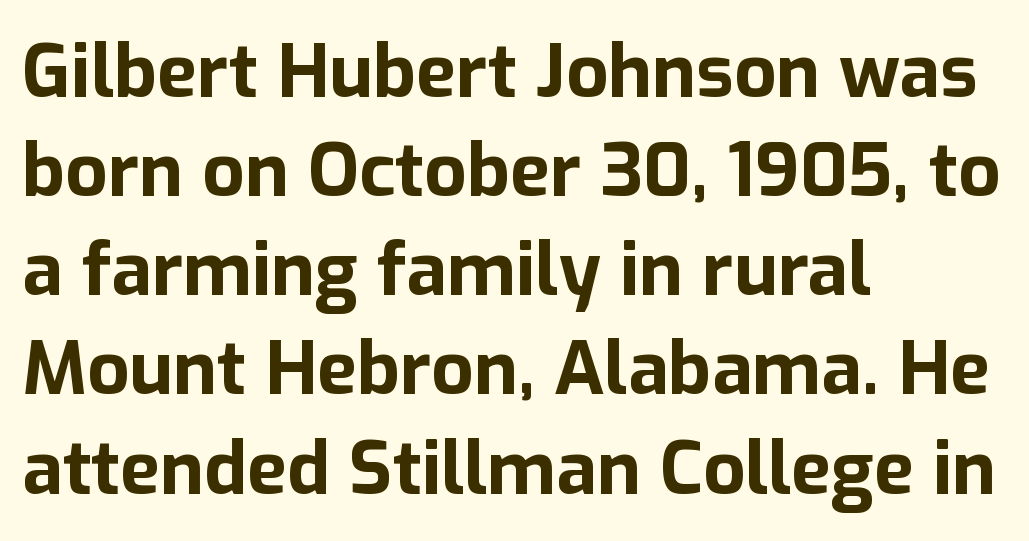
Q: Is the text bold? A: Yes.
Q: Is the text italic (slanted)? A: No, it is upright.
Q: Is the typeface a serif or a sans-serif typeface? A: Sans-serif.
Q: Is the text underlined? A: No.
Q: How is the paragraph aligned? A: Left-aligned.
Q: Is the spacing between letters normal or unusually wide? A: Normal.
Q: Is the spacing between lines tight, normal or loose? A: Normal.
Q: Width (condensed, normal, or wide)? A: Normal.
Q: Stroke contrast? A: Low.
Q: x-height? A: Medium.
Q: Monospaced? A: No.
